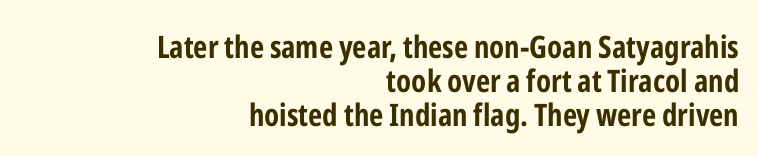
The letters carry no serifs — their stems end cleanly without finishing strokes. Leading: reduced. No extra tracking has been applied to these lines. Short and long lines alike share a common ending point at right. Unlike italic type, these characters show no tilt at all. Do the characters align in a grid? No, the font is proportional.
